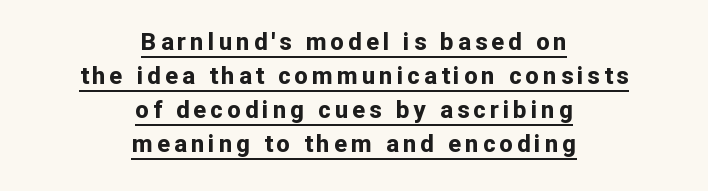
The passage is arranged like a title page — every line centered. Does the leading feel generous? No, just average. Like a heading marked for emphasis, these lines bear an underscore. Plenty of ink on the page — the face is bold. Do the letters lean? They stand straight.
